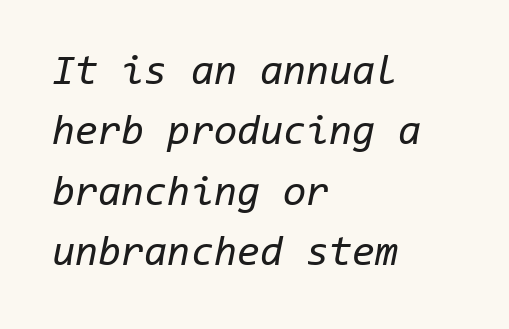
Q: Is the text bold? A: No.
Q: Is the text italic (slanted)? A: Yes, it leans right by about 11 degrees.
Q: Is the text underlined? A: No.
Q: How is the paragraph aligned? A: Left-aligned.
Q: Is the spacing between letters normal or unusually wide? A: Normal.
Q: Is the spacing between lines tight, normal or loose? A: Normal.
Q: Width (condensed, normal, or wide)? A: Normal.
Q: Stroke contrast? A: Low.
Q: x-height? A: Medium.
Q: Monospaced? A: Yes.
